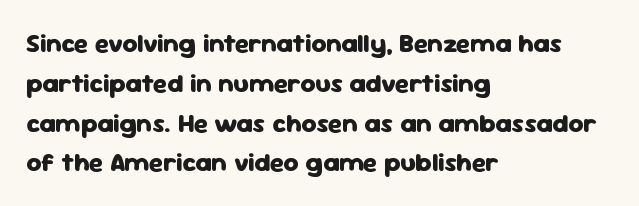
{"italic": "no", "bold": "yes", "underline": "no", "align": "left", "line_spacing": "normal", "line_spacing_ratio": 1.53, "letter_spacing": "normal", "letter_spacing_em": 0.0, "glyph_px": 26}
